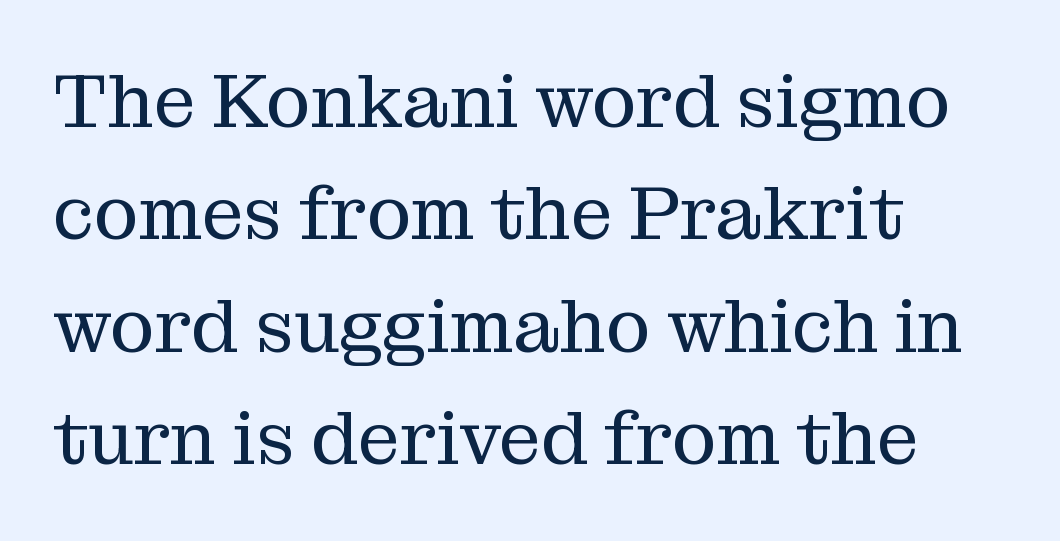
{"serif": "yes", "italic": "no", "bold": "no", "weight": "regular", "width": "normal", "stroke_contrast": "medium", "x_height": "medium", "monospaced": "no", "underline": "no", "align": "left", "line_spacing": "normal", "line_spacing_ratio": 1.5, "letter_spacing": "normal", "letter_spacing_em": 0.0, "glyph_px": 75}
